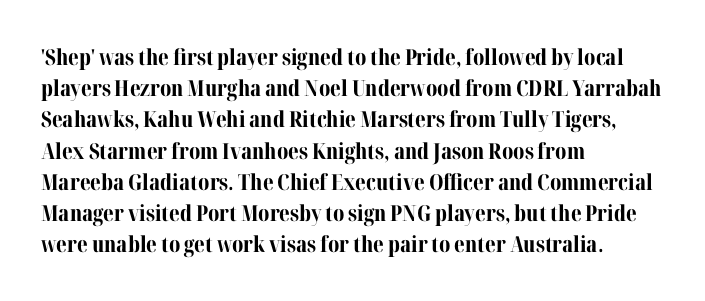
Q: Is the text bold? A: Yes.
Q: Is the text italic (slanted)? A: No, it is upright.
Q: Is the text underlined? A: No.
Q: How is the paragraph aligned? A: Left-aligned.
Q: Is the spacing between letters normal or unusually wide? A: Normal.
Q: Is the spacing between lines tight, normal or loose? A: Normal.
